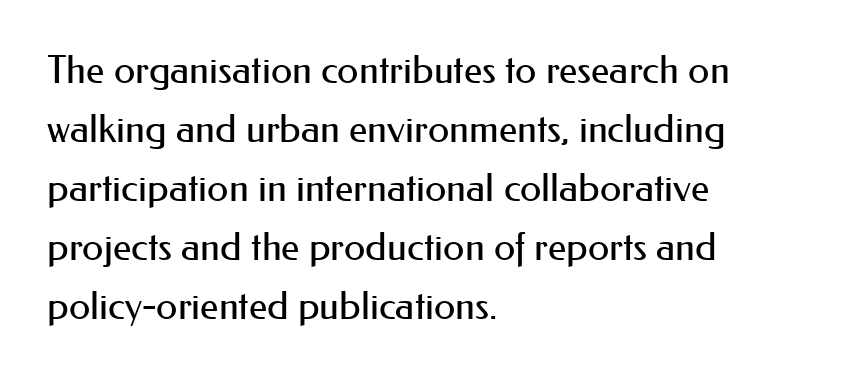
No heavy texture on the line: the type isn't bold. The passage shown is typeset with a sans-serif family. Descenders hang freely into open space. This rendering uses left alignment, leaving the right contour irregular. The line-height multiplier appears to be the usual default. Ascenders rise straight up at ninety degrees.
